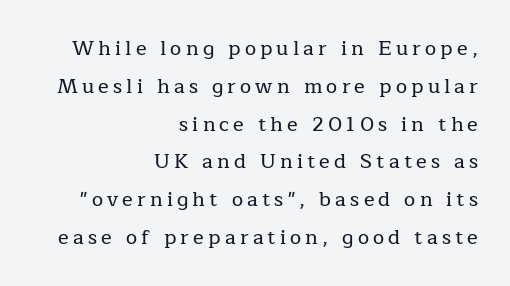
{"italic": "no", "underline": "no", "align": "right", "line_spacing_ratio": 1.89, "letter_spacing": "wide", "letter_spacing_em": 0.21, "glyph_px": 20}
